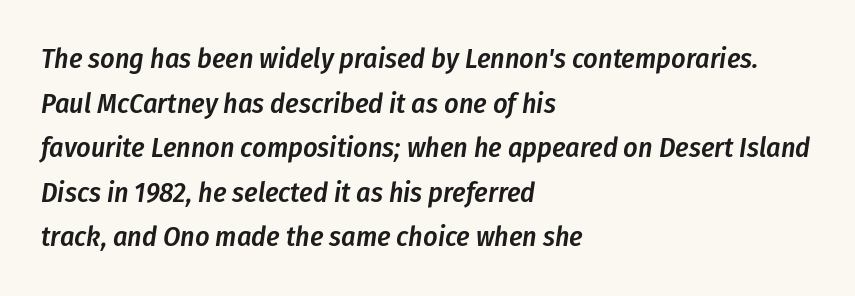
The image shows 28 px semibold, condensed type, italic (leaning right); set left-aligned, normal line spacing (1.59x), normal letter spacing, not underlined; low stroke contrast and a medium x-height.
